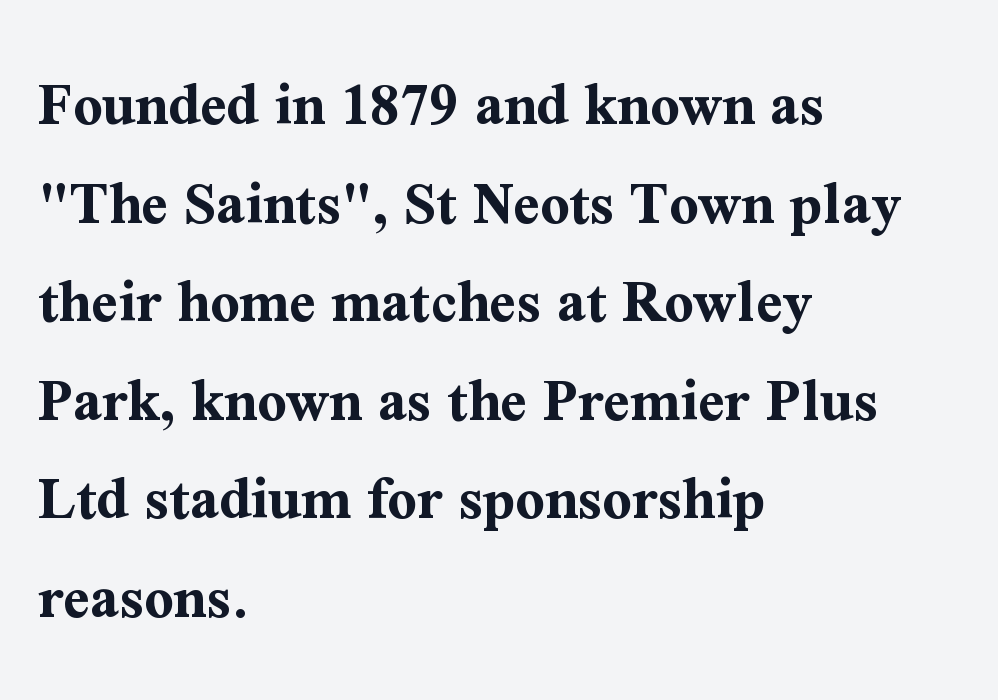
The image shows 64 px bold serif type, upright; set left-aligned, normal line spacing (1.54x), normal letter spacing, not underlined; medium stroke contrast and a medium x-height.
